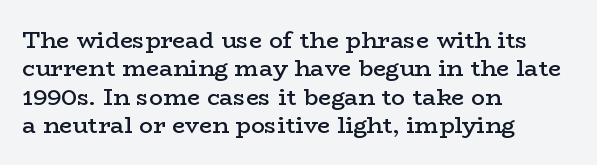
{"italic": "no", "bold": "semi", "underline": "no", "align": "left", "line_spacing_ratio": 1.23, "letter_spacing": "normal", "letter_spacing_em": 0.0, "glyph_px": 23}
